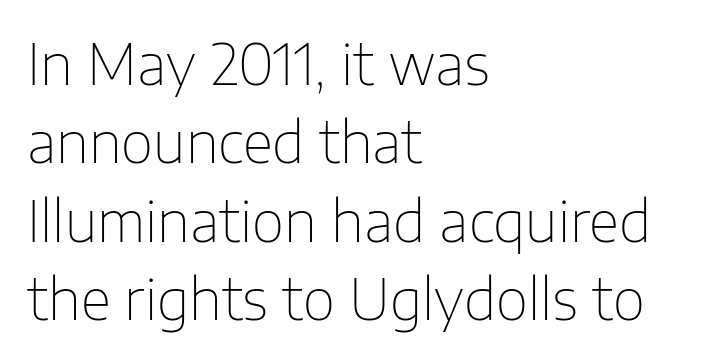
Q: Is the text bold? A: No.
Q: Is the text italic (slanted)? A: No, it is upright.
Q: Is the typeface a serif or a sans-serif typeface? A: Sans-serif.
Q: Is the text underlined? A: No.
Q: How is the paragraph aligned? A: Left-aligned.
Q: Is the spacing between letters normal or unusually wide? A: Normal.
Q: Is the spacing between lines tight, normal or loose? A: Normal.
Q: Width (condensed, normal, or wide)? A: Normal.
Q: Stroke contrast? A: Low.
Q: x-height? A: Medium.
Q: Monospaced? A: No.
